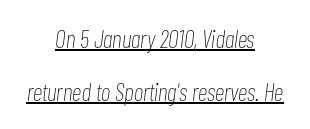
The image shows 25 px text type, italic (leaning right); set centered, loose line spacing (2.11x), normal letter spacing, underlined.
